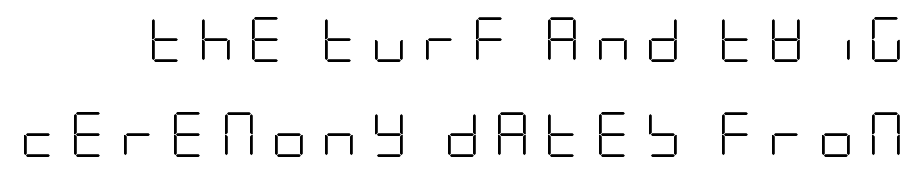
{"serif": "no", "italic": "no", "bold": "no", "weight": "light", "width": "condensed", "stroke_contrast": "low", "x_height": "large", "underline": "no", "line_spacing": "loose", "line_spacing_ratio": 2.11, "letter_spacing": "wide", "letter_spacing_em": 0.3, "glyph_px": 45}
